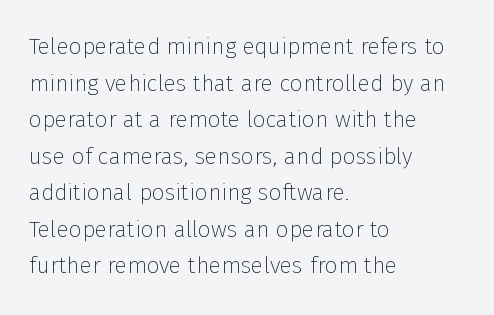
Notice how descenders clear the ascenders below comfortably — that's standard leading. Heft: none added — not bold. Posture: upright roman. The tracking reads as untouched default to a designer's eye. If you drew a ruler down the left edge, every line would touch it.
